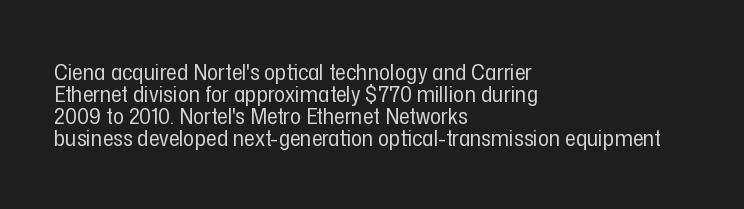
{"italic": "no", "bold": "no", "underline": "no", "align": "left", "line_spacing": "tight", "line_spacing_ratio": 0.96, "letter_spacing": "normal", "letter_spacing_em": 0.0, "glyph_px": 23}
